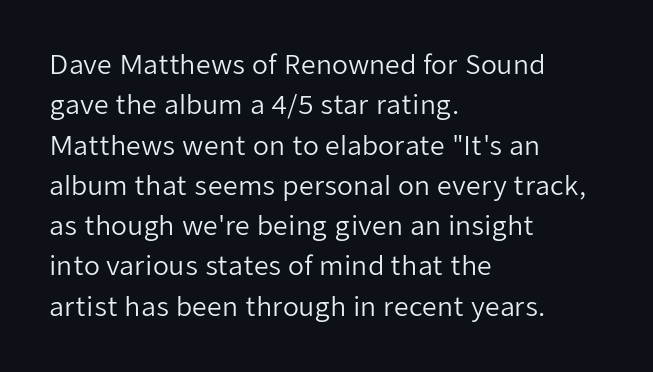
Check the space under the baseline: it is left empty. The type sits square on the baseline with zero lean. Line spacing here is normal. Casual observation: everything's shoved over to the left. Honestly, the letter spacing is just normal — you wouldn't notice it.
